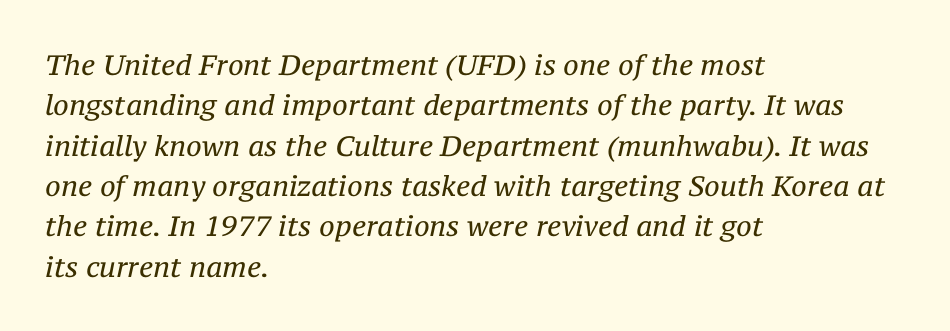
{"serif": "yes", "italic": "yes", "lean": "right", "slant_degrees": 12, "bold": "no", "weight": "regular", "width": "normal", "stroke_contrast": "medium", "x_height": "medium", "monospaced": "no", "underline": "no", "align": "left", "line_spacing": "normal", "line_spacing_ratio": 1.44, "letter_spacing": "normal", "letter_spacing_em": 0.0, "glyph_px": 28}
